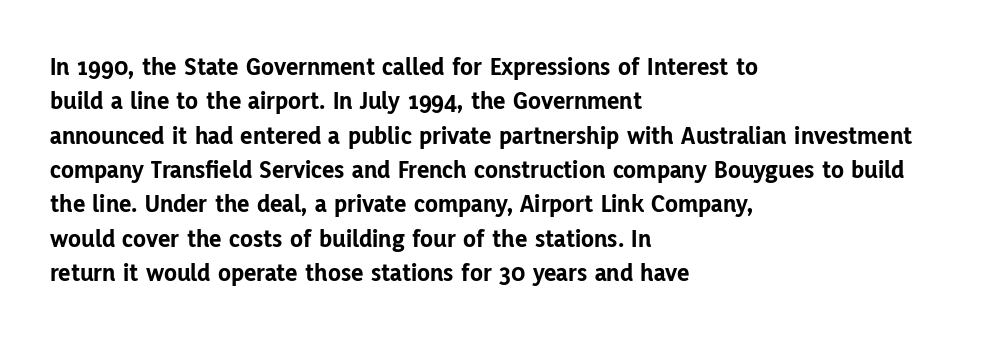
Words appear dense and cohesive because spacing is normal. Typeset ragged right — the left edge is the straight one. This sample keeps an unexceptional amount of space between lines. A clean baseline with only descenders dipping below it. Notice how thick the strokes are: this is what a full bold looks like. This is the regular roman posture of the typeface.
